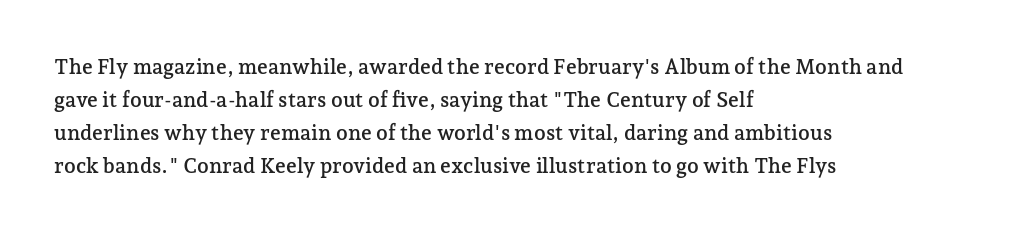
Q: Is the text italic (slanted)? A: No, it is upright.
Q: Is the text underlined? A: No.
Q: How is the paragraph aligned? A: Left-aligned.
Q: Is the spacing between letters normal or unusually wide? A: Normal.
Q: Is the spacing between lines tight, normal or loose? A: Normal.
